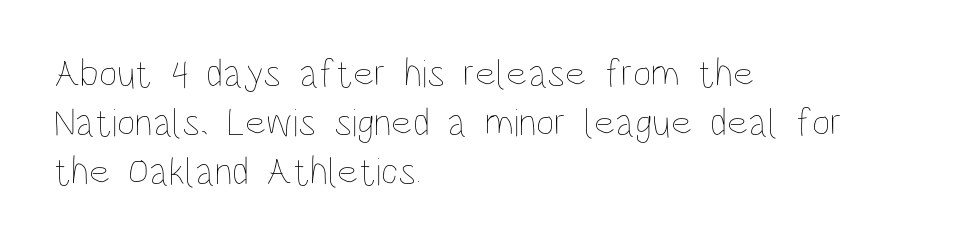
The image shows 40 px thin, condensed type, upright; set left-aligned, line spacing 1.22x, normal letter spacing, not underlined; low stroke contrast and a large x-height.
